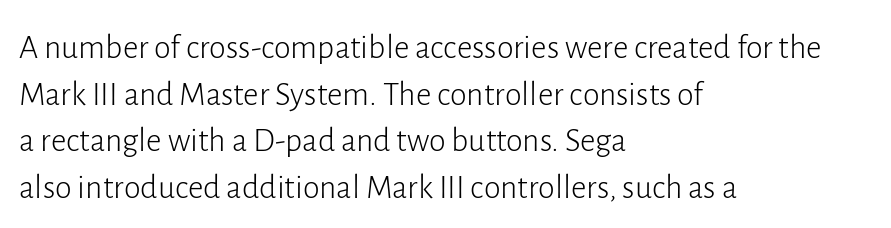
This is not heavy type; no bold has been used. Where is the straight margin? On the left. You can tell it's not italic because the verticals are truly vertical. Typographically, this falls in the sans-serif category.
